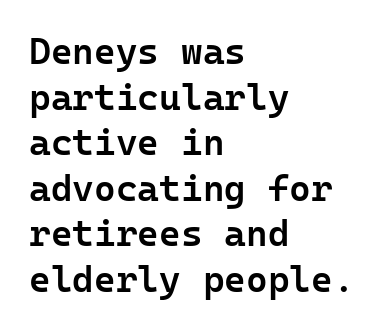
{"serif": "no", "italic": "no", "bold": "semi", "weight": "semibold", "width": "normal", "stroke_contrast": "low", "x_height": "medium", "underline": "no", "align": "left", "line_spacing_ratio": 1.23, "letter_spacing": "normal", "letter_spacing_em": 0.0, "glyph_px": 37}
